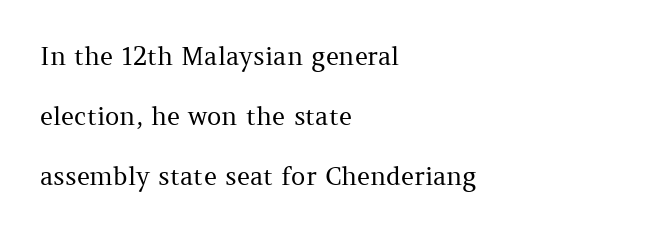
The image shows 25 px text type, upright; set left-aligned, loose line spacing (2.4x), normal letter spacing, not underlined.
